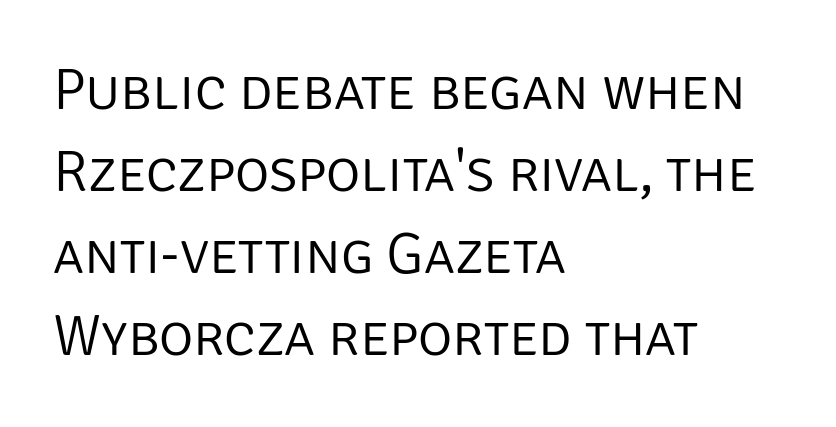
The image shows 59 px light sans-serif type, upright; set left-aligned, normal line spacing (1.39x), normal letter spacing, not underlined; low stroke contrast and a large x-height.
